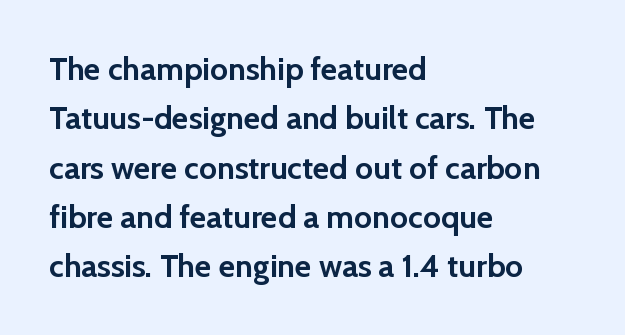
The image shows 32 px semibold sans-serif type, upright; set left-aligned, normal line spacing (1.54x), normal letter spacing, not underlined; low stroke contrast and a medium x-height.
